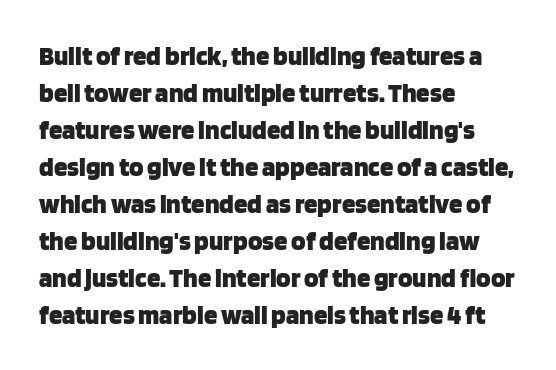
Q: Is the text bold? A: Yes.
Q: Is the text italic (slanted)? A: No, it is upright.
Q: Is the text underlined? A: No.
Q: How is the paragraph aligned? A: Left-aligned.
Q: Is the spacing between letters normal or unusually wide? A: Normal.
Q: Is the spacing between lines tight, normal or loose? A: Normal.
